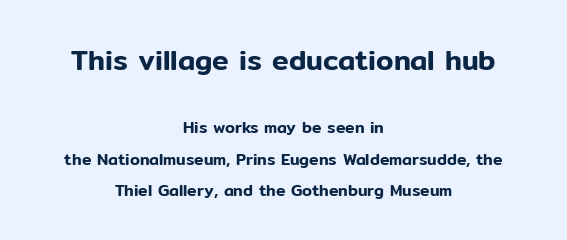
{"serif": "no", "italic": "no", "width": "normal", "stroke_contrast": "low", "x_height": "medium", "monospaced": "no", "underline": "no", "align": "center", "line_spacing": "loose", "line_spacing_ratio": 1.96, "letter_spacing": "normal", "letter_spacing_em": 0.0, "larger_block": "first", "size_ratio": 1.75, "glyph_px": 28}
